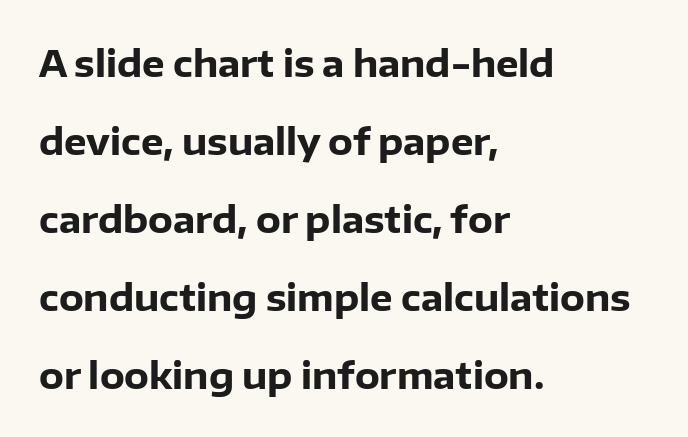
The gap between lines stays unmarked. Widely set lines give the paragraph a tall, airy silhouette. Is this a fixed-width face? No — the glyphs have proportional, varying widths. Set as a true bold cut, around the 700 mark. The passage shown is typeset with a sans-serif family.
